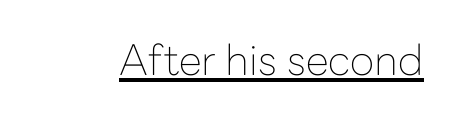
The lettering holds an erect, upright posture throughout. The line texture is even and compact thanks to regular tracking. Each stroke keeps to a modest, everyday thickness or less. The face used here appears with an underline applied. Examine the stroke ends and you'll find no serifs. You could not count columns in this text — the font is proportionally spaced.
